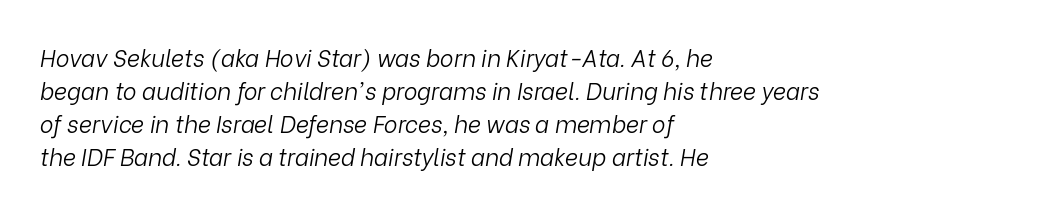
Each new line begins a customary step beneath the previous one. A typesetter would call this zero additional tracking. Underline: absent. The passage is arranged the way most books set body copy — flush left. You can tell it's italic because the verticals aren't actually vertical.
